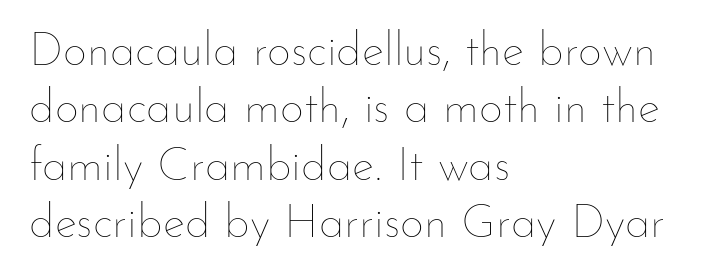
Q: Is the text bold? A: No.
Q: Is the text italic (slanted)? A: No, it is upright.
Q: Is the text underlined? A: No.
Q: How is the paragraph aligned? A: Left-aligned.
Q: Is the spacing between letters normal or unusually wide? A: Normal.
Q: Width (condensed, normal, or wide)? A: Normal.
Q: Stroke contrast? A: Low.
Q: x-height? A: Small.
Q: Monospaced? A: No.
